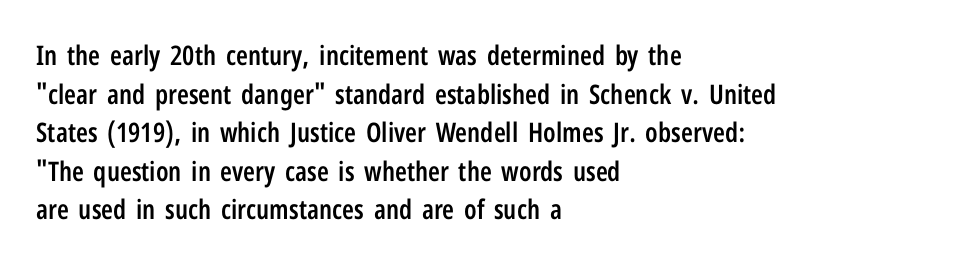
{"italic": "no", "bold": "semi", "underline": "no", "align": "left", "line_spacing": "normal", "line_spacing_ratio": 1.43, "letter_spacing": "normal", "letter_spacing_em": 0.0, "glyph_px": 27}
